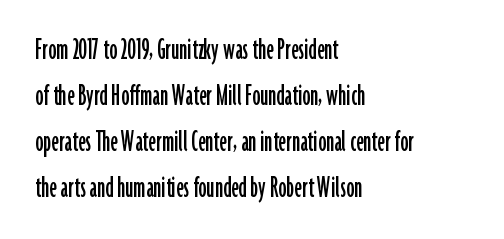
Q: Is the text italic (slanted)? A: No, it is upright.
Q: Is the typeface a serif or a sans-serif typeface? A: Sans-serif.
Q: Is the text underlined? A: No.
Q: How is the paragraph aligned? A: Left-aligned.
Q: Is the spacing between letters normal or unusually wide? A: Normal.
Q: Is the spacing between lines tight, normal or loose? A: Normal.
Q: Width (condensed, normal, or wide)? A: Condensed.
Q: Stroke contrast? A: Low.
Q: x-height? A: Medium.
Q: Monospaced? A: No.
